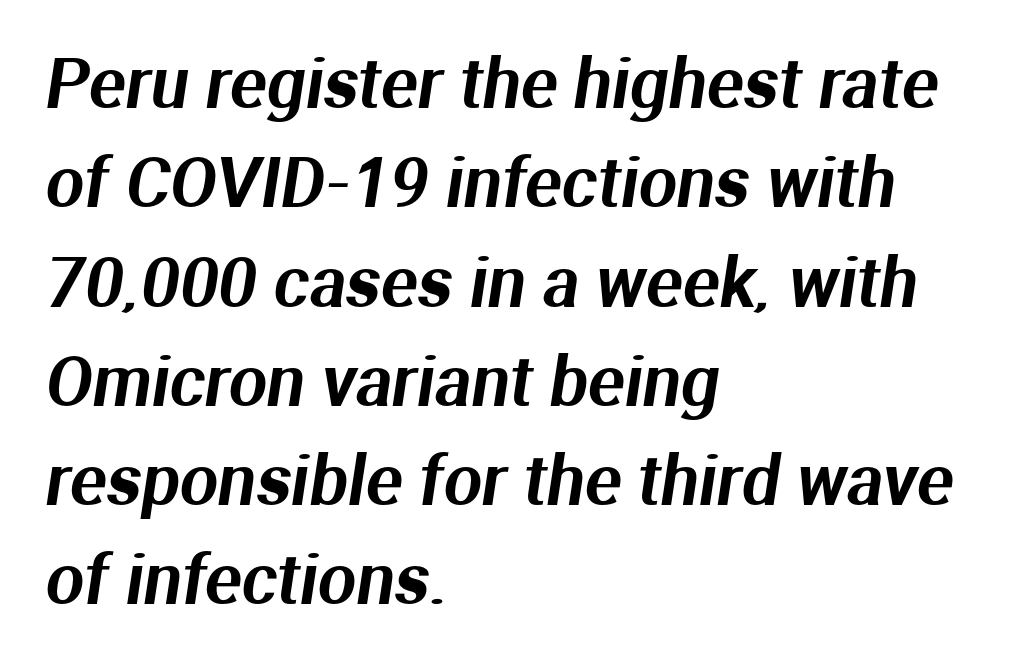
Q: Is the typeface a serif or a sans-serif typeface? A: Sans-serif.
Q: Is the text underlined? A: No.
Q: How is the paragraph aligned? A: Left-aligned.
Q: Is the spacing between letters normal or unusually wide? A: Normal.
Q: Is the spacing between lines tight, normal or loose? A: Normal.
Q: Width (condensed, normal, or wide)? A: Normal.
Q: Stroke contrast? A: Medium.
Q: x-height? A: Medium.
Q: Monospaced? A: No.
